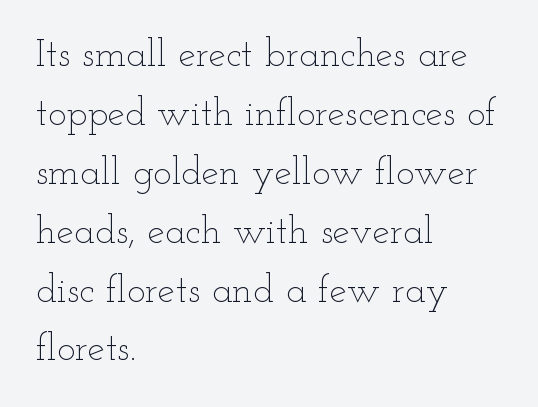
{"italic": "no", "bold": "no", "weight": "thin", "width": "wide", "stroke_contrast": "low", "x_height": "small", "monospaced": "no", "underline": "no", "align": "left", "line_spacing": "normal", "line_spacing_ratio": 1.51, "letter_spacing": "normal", "letter_spacing_em": 0.0, "glyph_px": 39}
